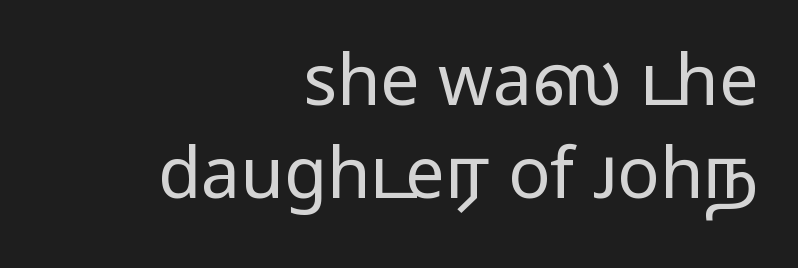
{"serif": "no", "italic": "no", "bold": "no", "weight": "regular", "width": "wide", "stroke_contrast": "low", "x_height": "medium", "monospaced": "no", "underline": "no", "align": "right", "line_spacing": "normal", "line_spacing_ratio": 1.33, "letter_spacing": "normal", "letter_spacing_em": 0.0, "glyph_px": 70}
